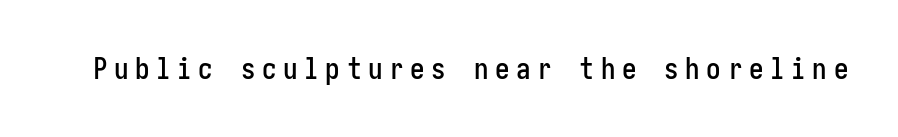
The image shows 29 px condensed sans-serif type, upright; set unusually wide letter spacing (+0.23 em), not underlined; low stroke contrast and a medium x-height.
